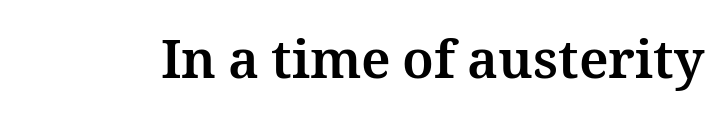
Q: Is the text bold? A: Yes.
Q: Is the text italic (slanted)? A: No, it is upright.
Q: Is the text underlined? A: No.
Q: Is the spacing between letters normal or unusually wide? A: Normal.
Q: Width (condensed, normal, or wide)? A: Normal.
Q: Stroke contrast? A: Medium.
Q: x-height? A: Medium.
Q: Monospaced? A: No.
